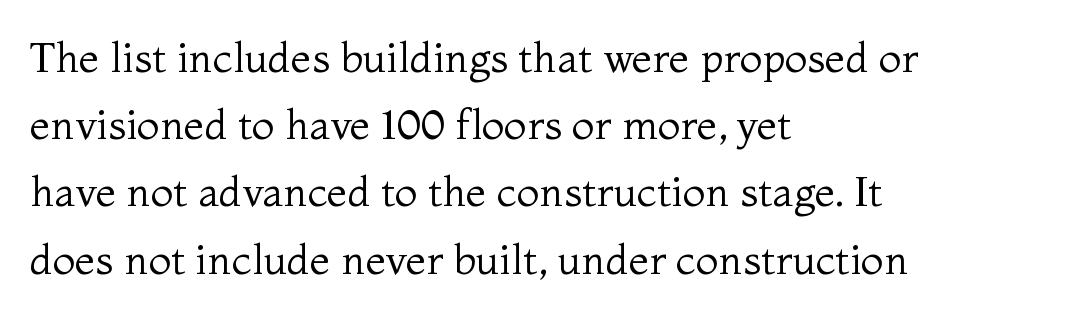
You could not count columns in this text — the font is proportionally spaced. Each stroke keeps to a modest, everyday thickness or less. Each line starts at the same left margin while the right side varies. Ordinary non-slanted type is in use. The passage shown is not underscored anywhere. A typesetter would label this face a serif.
